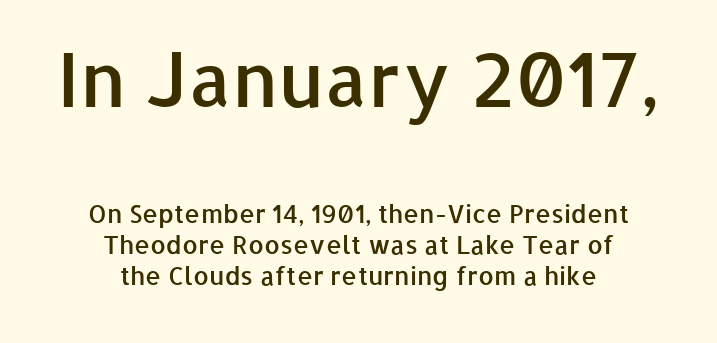
The image shows 75 px semibold sans-serif type, upright; set centered, normal line spacing (1.25x), normal letter spacing, not underlined; the first (top) block is 3.0x larger; low stroke contrast and a medium x-height.
